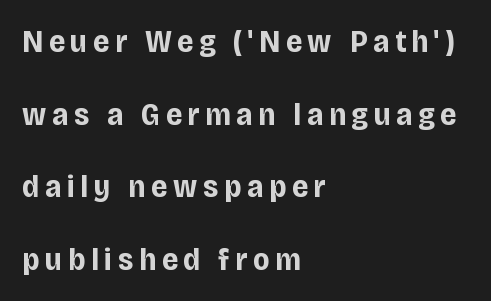
Each new line begins a long way beneath the previous one. Upright lettering throughout. Descenders hang freely into open space. The letters advance in unequal steps, a hallmark of proportional type.
